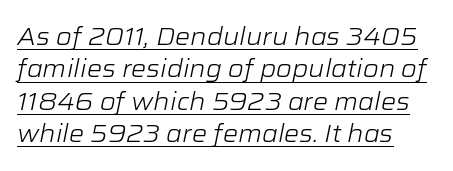
The strokes are not fattened; the text isn't bold. Caption: lettering with a line underneath. The text carries the slant typical of an italic or oblique font. In terms of letterspacing, this is plain default setting. Each line starts at the same left margin while the right side varies. Students, observe: this is what conventionally led text looks like.
